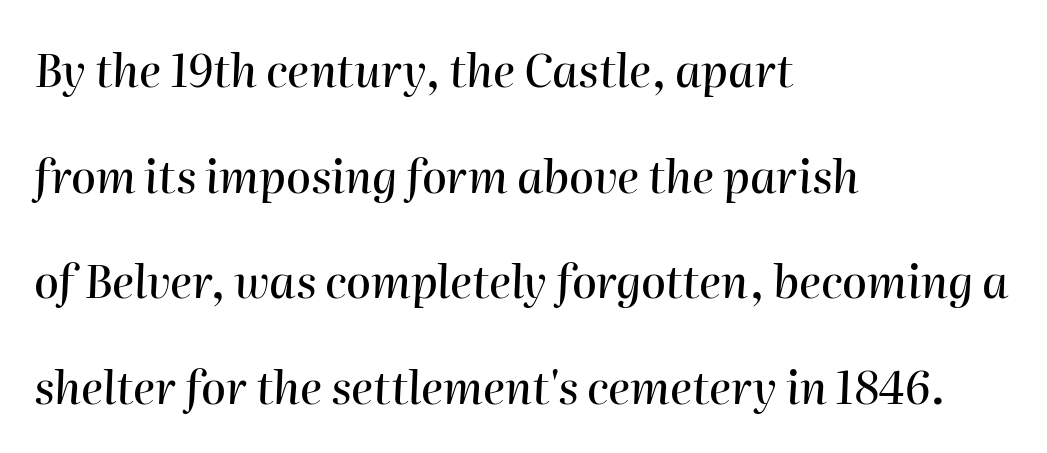
The image shows 45 px text type, italic (leaning right); set left-aligned, loose line spacing (2.35x), normal letter spacing, not underlined; high stroke contrast and a medium x-height.
